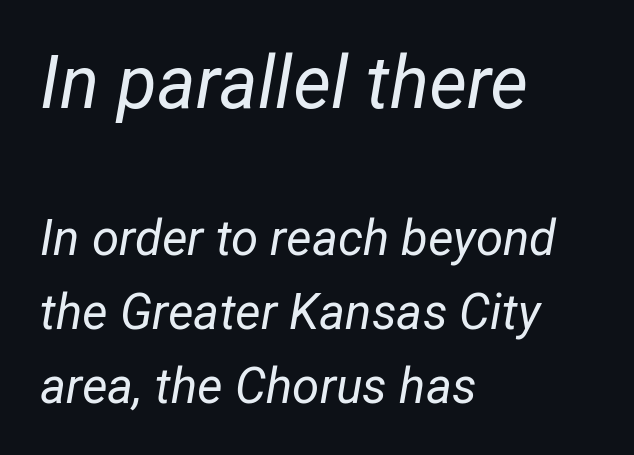
The image shows 73 px regular-weight type, italic (leaning right); set left-aligned, normal line spacing (1.51x), normal letter spacing, not underlined; the first (top) block is 1.49x larger; low stroke contrast and a medium x-height.
